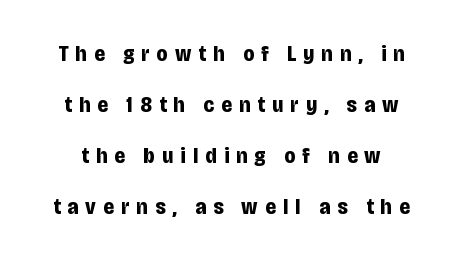
Its strokes are broad and dark, the hallmark of bold type. Tall strokes in this sample are plumb rather than angled. What's the leading like? Stretched, with rows far apart. Glance below the letters and you will spot only blank space. What stands out about the letter spacing? Its width — letters are far apart.
